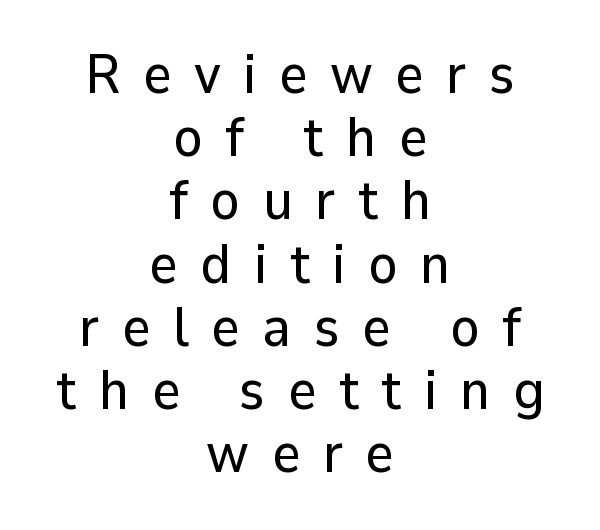
Q: Is the text italic (slanted)? A: No, it is upright.
Q: Is the typeface a serif or a sans-serif typeface? A: Sans-serif.
Q: Is the text underlined? A: No.
Q: How is the paragraph aligned? A: Centered.
Q: Is the spacing between letters normal or unusually wide? A: Unusually wide.
Q: Is the spacing between lines tight, normal or loose? A: Tight.
Q: Width (condensed, normal, or wide)? A: Normal.
Q: Stroke contrast? A: Low.
Q: x-height? A: Medium.
Q: Monospaced? A: No.
